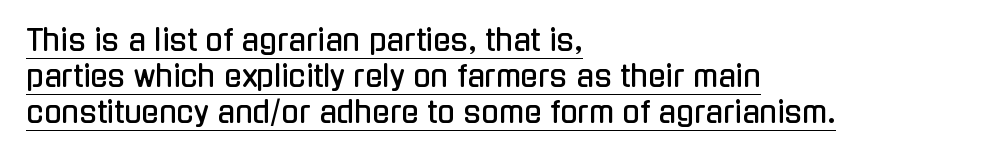
Q: Is the text italic (slanted)? A: No, it is upright.
Q: Is the typeface a serif or a sans-serif typeface? A: Sans-serif.
Q: Is the text underlined? A: Yes.
Q: How is the paragraph aligned? A: Left-aligned.
Q: Is the spacing between letters normal or unusually wide? A: Normal.
Q: Is the spacing between lines tight, normal or loose? A: Normal.
Q: Width (condensed, normal, or wide)? A: Condensed.
Q: Stroke contrast? A: Low.
Q: x-height? A: Medium.
Q: Monospaced? A: No.
